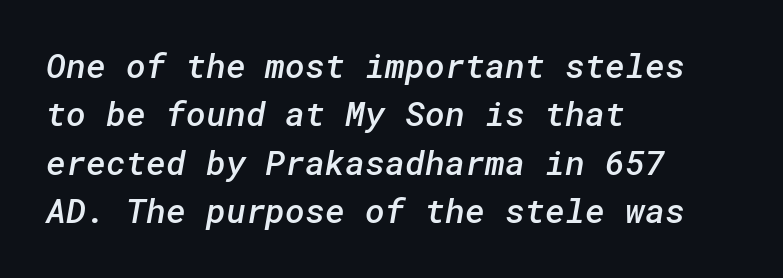
Q: Is the text bold? A: Semi-bold.
Q: Is the typeface a serif or a sans-serif typeface? A: Sans-serif.
Q: Is the text underlined? A: No.
Q: How is the paragraph aligned? A: Left-aligned.
Q: Is the spacing between letters normal or unusually wide? A: Normal.
Q: Is the spacing between lines tight, normal or loose? A: Normal.
Q: Width (condensed, normal, or wide)? A: Normal.
Q: Stroke contrast? A: Low.
Q: x-height? A: Medium.
